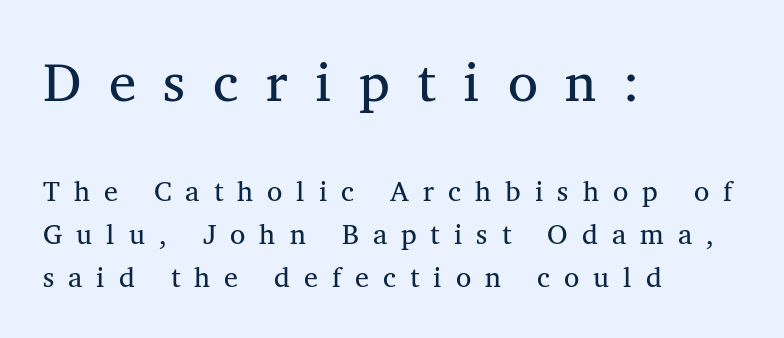
Weight: not bold — regular or lighter. No italicization has been applied; the sample stays upright. The rendering shows small feet on the letterforms — a serif design. A clean baseline with only descenders dipping below it. The gaps between neighbouring characters are conspicuously large. Line starts are locked; line ends wander.
